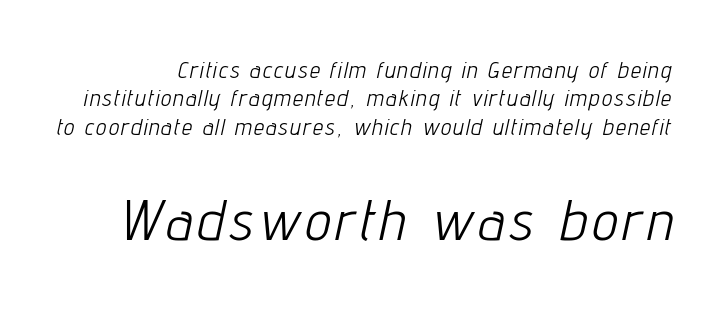
The image shows 57 px light, condensed type, italic (leaning right); set line spacing 1.23x, not underlined; the second (bottom) block is 2.48x larger; low stroke contrast and a medium x-height.
